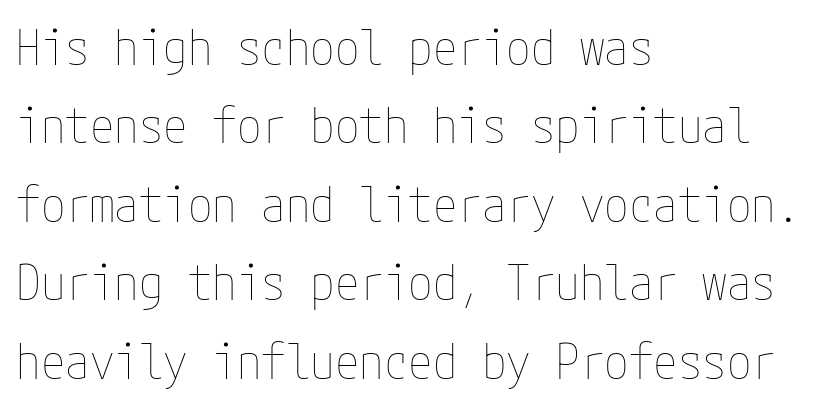
Q: Is the text bold? A: No.
Q: Is the text italic (slanted)? A: No, it is upright.
Q: Is the text underlined? A: No.
Q: How is the paragraph aligned? A: Left-aligned.
Q: Is the spacing between letters normal or unusually wide? A: Normal.
Q: Is the spacing between lines tight, normal or loose? A: Normal.
Q: Width (condensed, normal, or wide)? A: Condensed.
Q: Stroke contrast? A: Low.
Q: x-height? A: Medium.
